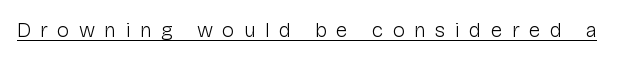
Q: Is the text bold? A: No.
Q: Is the text italic (slanted)? A: No, it is upright.
Q: Is the text underlined? A: Yes.
Q: Is the spacing between letters normal or unusually wide? A: Unusually wide.
